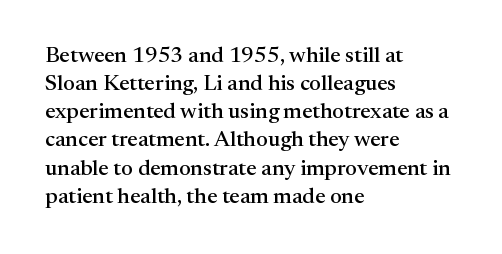
Style check: upright. Decoration check: the copy has no underline. The gaps between neighbouring characters are ordinary and unremarkable. This sample is left-justified, so line endings fall wherever the words run out. The rows are spaced the way most documents space them.
